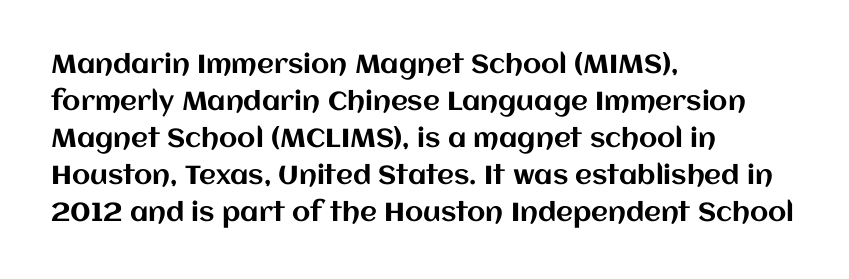
{"italic": "no", "underline": "no", "align": "left", "line_spacing": "normal", "line_spacing_ratio": 1.42, "letter_spacing": "normal", "letter_spacing_em": 0.0, "glyph_px": 26}
